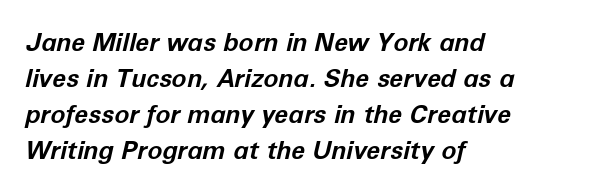
{"italic": "yes", "lean": "right", "slant_degrees": 12, "bold": "yes", "underline": "no", "align": "left", "line_spacing": "normal", "line_spacing_ratio": 1.44, "letter_spacing": "normal", "letter_spacing_em": 0.0, "glyph_px": 25}
